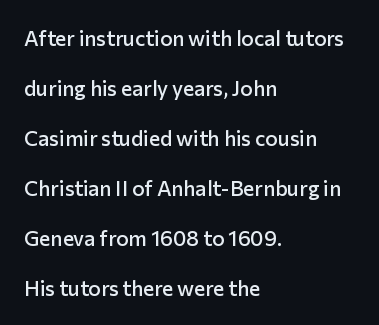
Q: Is the text bold? A: Semi-bold.
Q: Is the text italic (slanted)? A: No, it is upright.
Q: Is the text underlined? A: No.
Q: How is the paragraph aligned? A: Left-aligned.
Q: Is the spacing between letters normal or unusually wide? A: Normal.
Q: Is the spacing between lines tight, normal or loose? A: Loose.
